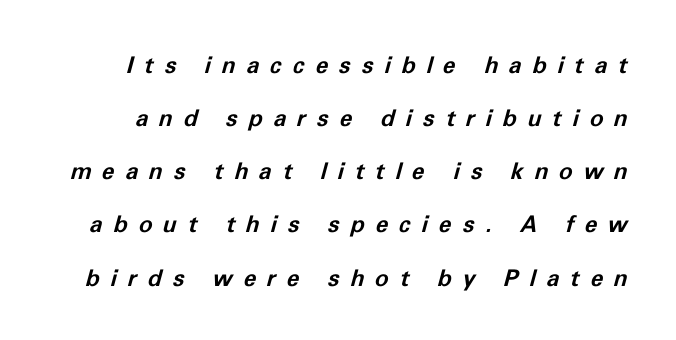
Glance below the letters and you will spot only blank space. How would I describe the line gaps? Wide and relaxed. On the weight axis this lands at bold, roughly 700. Would a proofreader flag this as italicized? Yes. The letters are spread apart with noticeably loose tracking.
